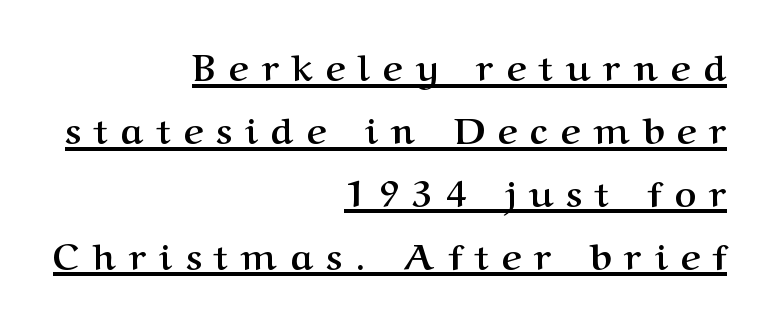
Notice how thick the strokes are: this is what a full bold looks like. These lines were composed using upright roman letters. The passage shown is typed in a proportional face where columns would drift. The block of text has a typical density, with ordinary space between rows. The rendering anchors every line to the right-hand side. Letter spacing: wide.
